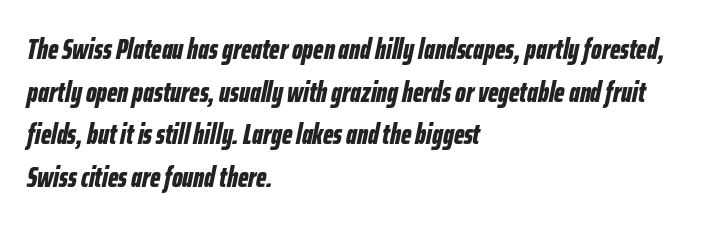
The image shows 28 px bold, condensed type, italic (leaning right); set left-aligned, normal line spacing (1.52x), normal letter spacing, not underlined; low stroke contrast and a medium x-height.
